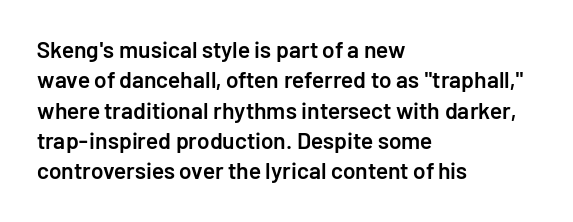
The image shows 23 px text type, upright; set left-aligned, normal line spacing (1.32x), normal letter spacing, not underlined.
